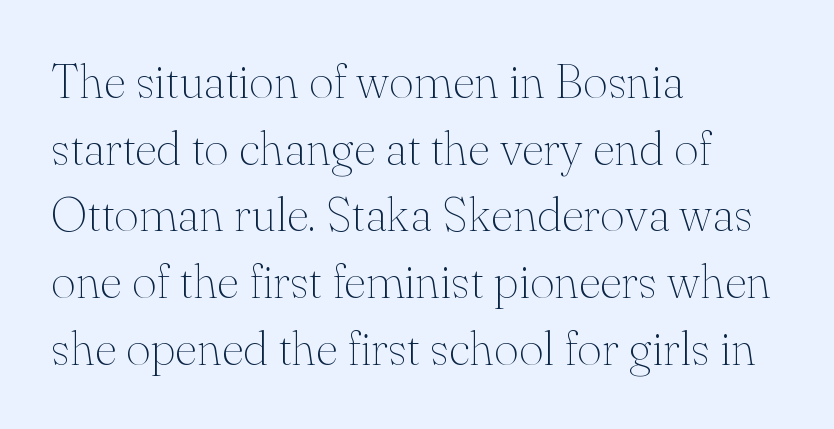
Q: Is the text bold? A: No.
Q: Is the text italic (slanted)? A: No, it is upright.
Q: Is the typeface a serif or a sans-serif typeface? A: Serif.
Q: Is the text underlined? A: No.
Q: How is the paragraph aligned? A: Left-aligned.
Q: Is the spacing between letters normal or unusually wide? A: Normal.
Q: Is the spacing between lines tight, normal or loose? A: Normal.
Q: Width (condensed, normal, or wide)? A: Normal.
Q: Stroke contrast? A: Medium.
Q: x-height? A: Small.
Q: Monospaced? A: No.
